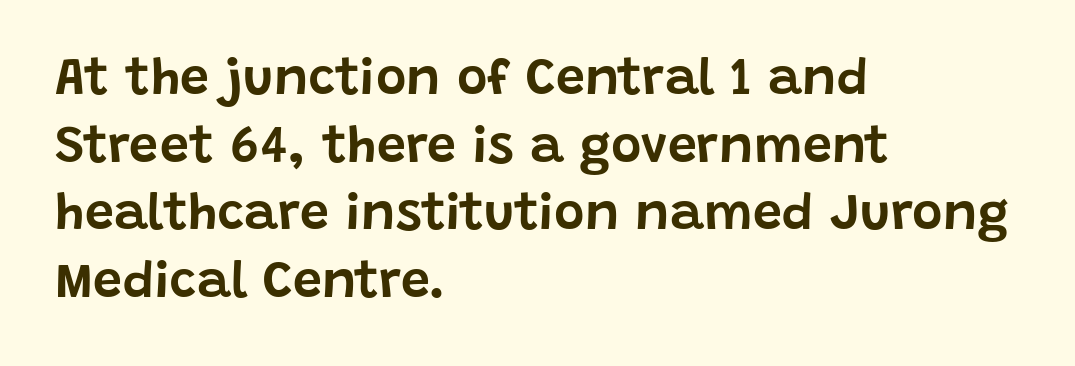
Q: Is the text italic (slanted)? A: No, it is upright.
Q: Is the typeface a serif or a sans-serif typeface? A: Sans-serif.
Q: Is the text underlined? A: No.
Q: How is the paragraph aligned? A: Left-aligned.
Q: Is the spacing between letters normal or unusually wide? A: Normal.
Q: Is the spacing between lines tight, normal or loose? A: Normal.
Q: Width (condensed, normal, or wide)? A: Normal.
Q: Stroke contrast? A: Low.
Q: x-height? A: Large.
Q: Monospaced? A: No.
